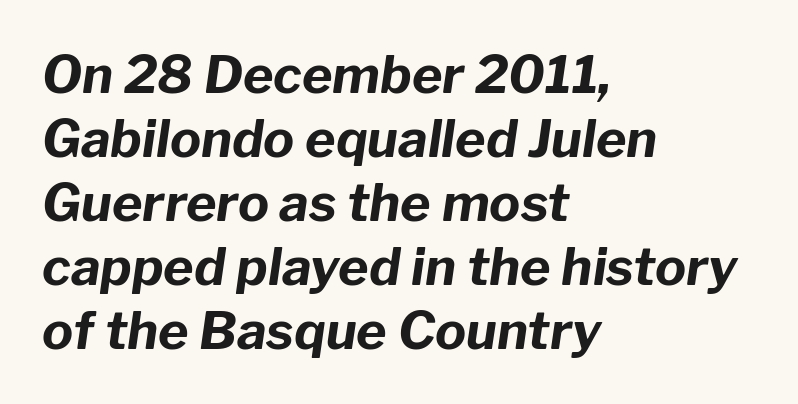
The text carries the slant typical of an italic or oblique font. Think of a printed novel: that variable character pitch is what you see here. A bare baseline throughout the passage. Line starts are locked; line ends wander.
